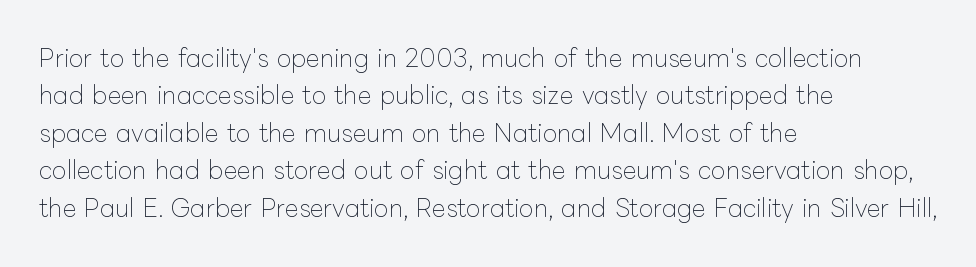
{"italic": "no", "bold": "no", "underline": "no", "align": "left", "line_spacing": "normal", "line_spacing_ratio": 1.56, "letter_spacing": "normal", "letter_spacing_em": 0.0, "glyph_px": 24}
